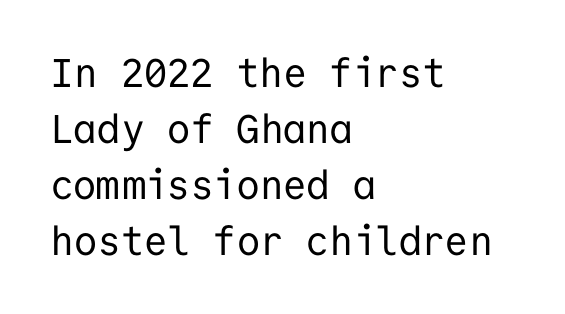
Casual observation: everything's shoved over to the left. The axis of the letterforms is exactly vertical. Stroke mass is kept to a normal reading level or below. Anything drawn beneath the words? Only blank space. A sans-serif font was chosen for this passage. The face used here is rendered with its standard letterfit.
